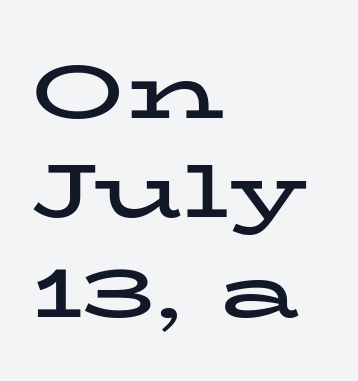
{"serif": "yes", "italic": "no", "bold": "yes", "weight": "bold", "width": "wide", "stroke_contrast": "low", "x_height": "medium", "monospaced": "no", "underline": "no", "align": "left", "line_spacing": "normal", "line_spacing_ratio": 1.29, "letter_spacing": "normal", "letter_spacing_em": 0.0, "glyph_px": 77}
